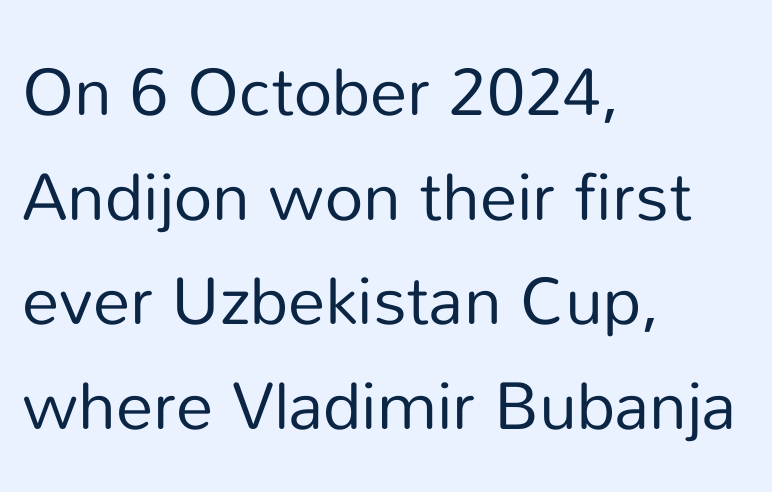
The glyphs are unaccompanied by any horizontal stroke below them. A student would call this left alignment; a typographer would say flush left, rag right. A typesetter would call this leading conventional body-copy spacing. Nothing sits at the stroke ends, so this counts as sans-serif. The type is set solid horizontally, with unmodified tracking.
